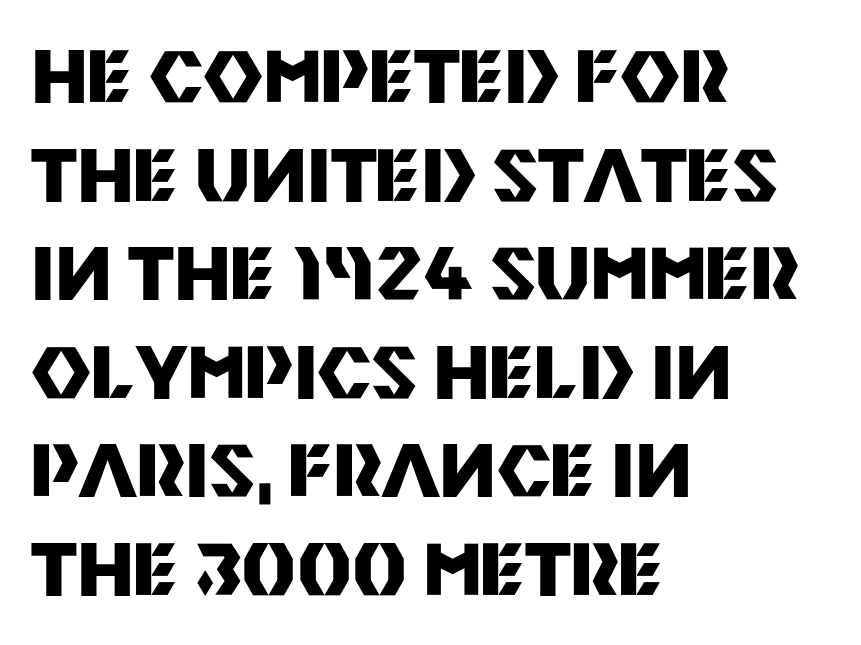
{"serif": "no", "italic": "no", "bold": "yes", "weight": "heavy", "width": "normal", "stroke_contrast": "medium", "x_height": "large", "monospaced": "no", "underline": "no", "align": "left", "line_spacing": "normal", "line_spacing_ratio": 1.35, "letter_spacing": "normal", "letter_spacing_em": 0.0, "glyph_px": 73}
